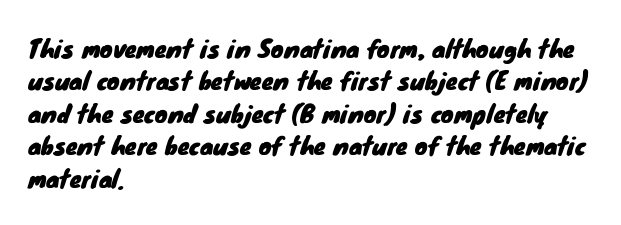
Q: Is the text underlined? A: No.
Q: How is the paragraph aligned? A: Left-aligned.
Q: Is the spacing between letters normal or unusually wide? A: Normal.
Q: Is the spacing between lines tight, normal or loose? A: Normal.
